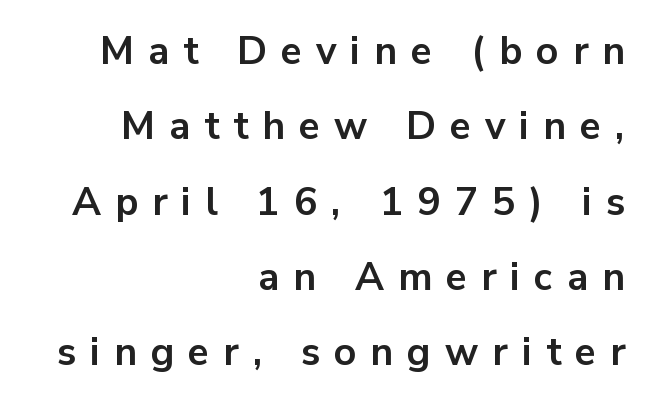
The image shows 39 px bold sans-serif type, upright; set right-aligned, loose line spacing (1.93x), unusually wide letter spacing (+0.36 em), not underlined; low stroke contrast and a medium x-height.
